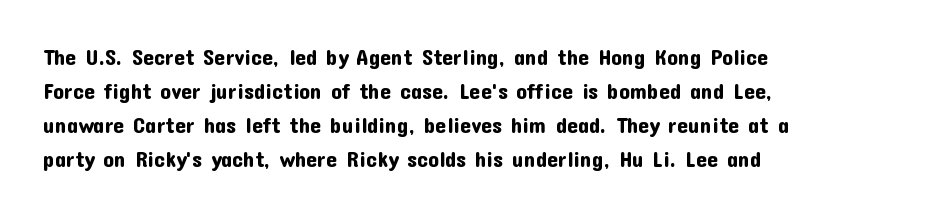
Students, observe: this is what conventionally led text looks like. This sample uses an upright cut, with every glyph sitting square on the baseline. A clean baseline with only descenders dipping below it. Each word holds together tightly as a unit, with standard inter-letter gaps.
